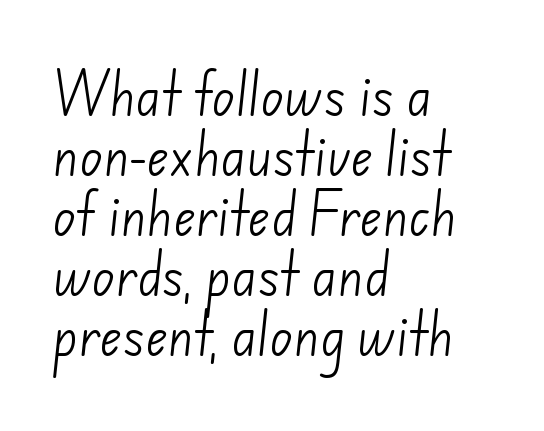
The cut favours lightness, reaching ordinary text weight at its darkest. Is this a fixed-width face? No — the glyphs have proportional, varying widths. Vertically, the passage feels balanced, rows spaced as you'd expect. Nobody drew a line under any word here.
